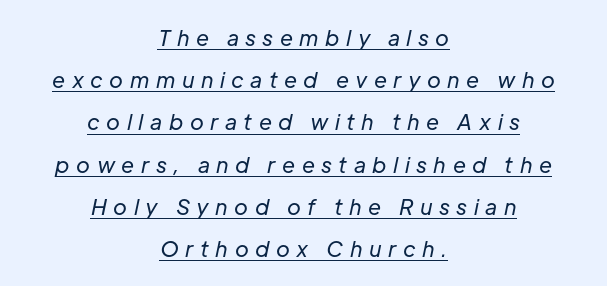
Q: Is the text bold? A: No.
Q: Is the text italic (slanted)? A: Yes, it leans right by about 12 degrees.
Q: Is the text underlined? A: Yes.
Q: How is the paragraph aligned? A: Centered.
Q: Is the spacing between letters normal or unusually wide? A: Unusually wide.
Q: Is the spacing between lines tight, normal or loose? A: Loose.
